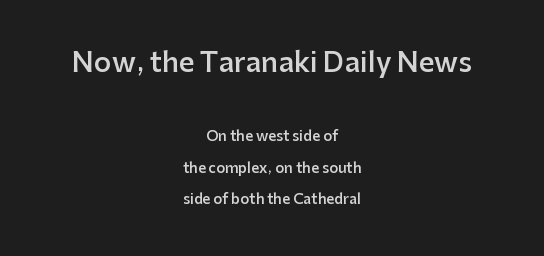
The image shows 27 px text type, upright; set centered, loose line spacing (2.27x), normal letter spacing, not underlined; the first (top) block is 1.93x larger.
